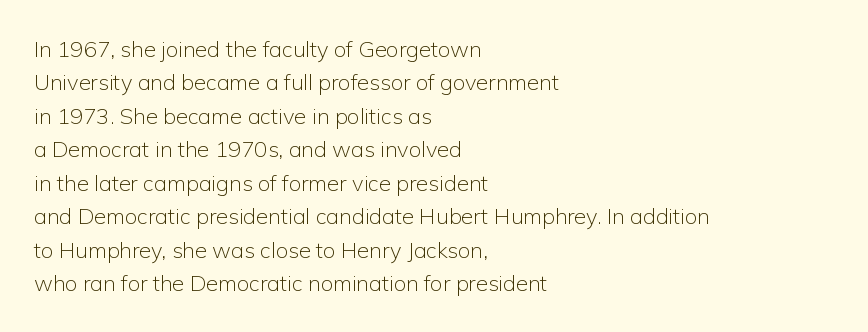
The image shows 22 px text type, upright; set left-aligned, normal line spacing (1.52x), normal letter spacing, not underlined.
